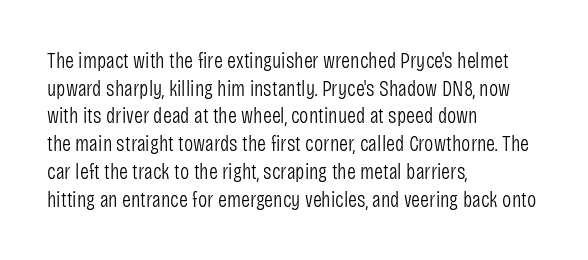
The typeface has the unassuming heft of standard copy or less. Vertical strokes here are truly vertical. A clean baseline with only descenders dipping below it. Default kerning and tracking; the words read as compact shapes.
